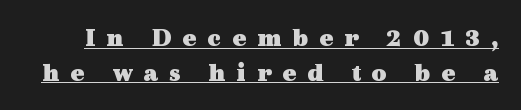
Q: Is the text bold? A: Yes.
Q: Is the text italic (slanted)? A: No, it is upright.
Q: Is the text underlined? A: Yes.
Q: Is the spacing between letters normal or unusually wide? A: Unusually wide.
Q: Is the spacing between lines tight, normal or loose? A: Normal.
